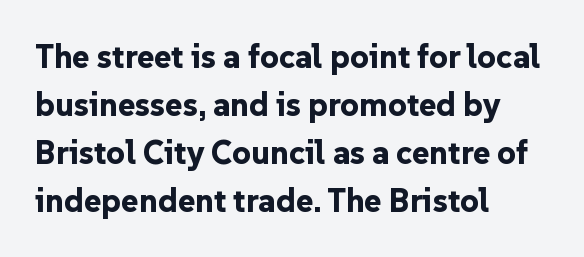
The image shows 33 px bold sans-serif type, upright; set left-aligned, normal line spacing (1.45x), normal letter spacing, not underlined; low stroke contrast and a medium x-height.
